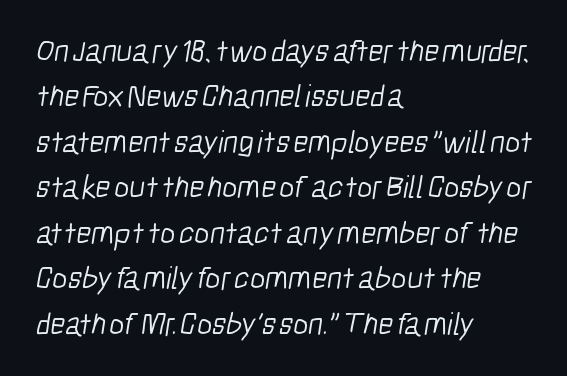
Q: Is the text bold? A: No.
Q: Is the typeface a serif or a sans-serif typeface? A: Sans-serif.
Q: Is the text underlined? A: No.
Q: How is the paragraph aligned? A: Left-aligned.
Q: Is the spacing between letters normal or unusually wide? A: Normal.
Q: Is the spacing between lines tight, normal or loose? A: Normal.
Q: Width (condensed, normal, or wide)? A: Condensed.
Q: Stroke contrast? A: Low.
Q: x-height? A: Medium.
Q: Monospaced? A: No.
